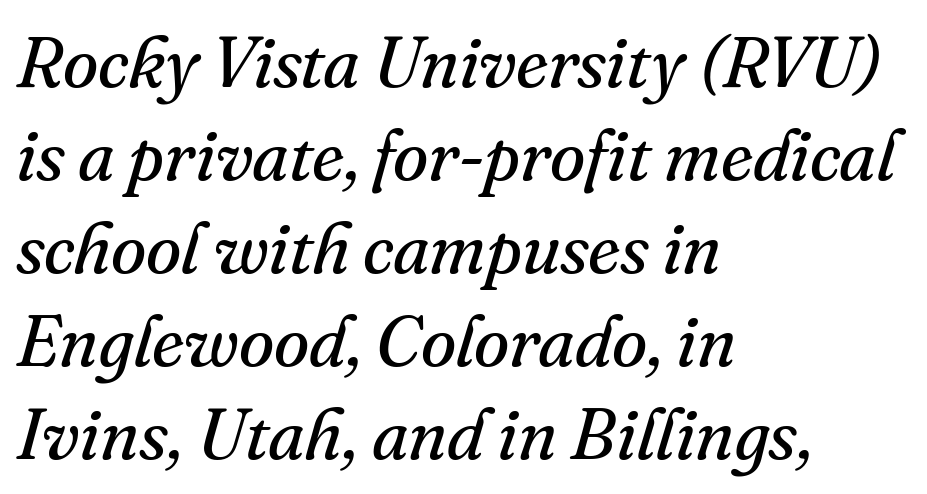
Observe the lean: these are italic letterforms. Does the type have serifs? Yes, each stem ends in a small foot. In CSS terms this would be text-align: left. Varying glyph widths throughout — classic text-font behaviour. Summary of weight: not heavy and not bold.
